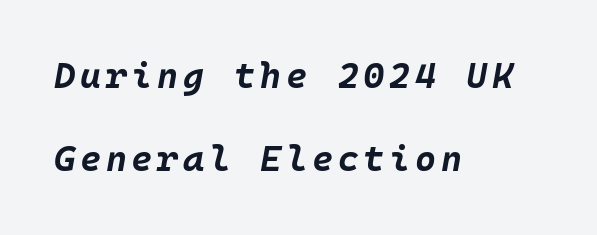
{"italic": "yes", "lean": "right", "slant_degrees": 10, "bold": "yes", "weight": "bold", "width": "normal", "stroke_contrast": "low", "x_height": "large", "underline": "no", "align": "left", "line_spacing": "loose", "line_spacing_ratio": 2.31, "glyph_px": 36}
